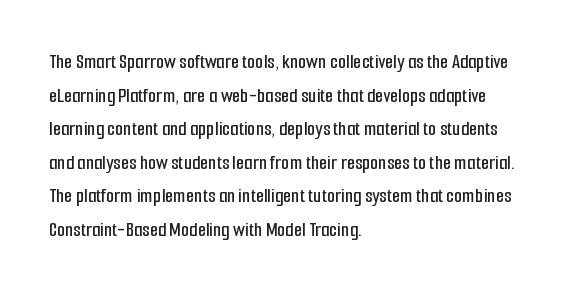
The image shows 21 px text type, upright; set left-aligned, normal line spacing (1.6x), normal letter spacing, not underlined.
